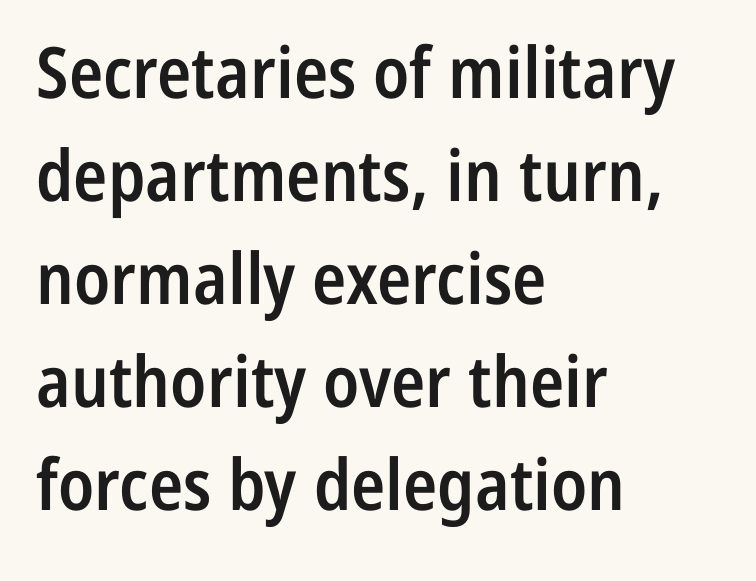
{"serif": "no", "italic": "no", "bold": "semi", "weight": "semibold", "width": "condensed", "stroke_contrast": "low", "x_height": "medium", "monospaced": "no", "underline": "no", "align": "left", "line_spacing": "normal", "line_spacing_ratio": 1.45, "letter_spacing": "normal", "letter_spacing_em": 0.0, "glyph_px": 71}
